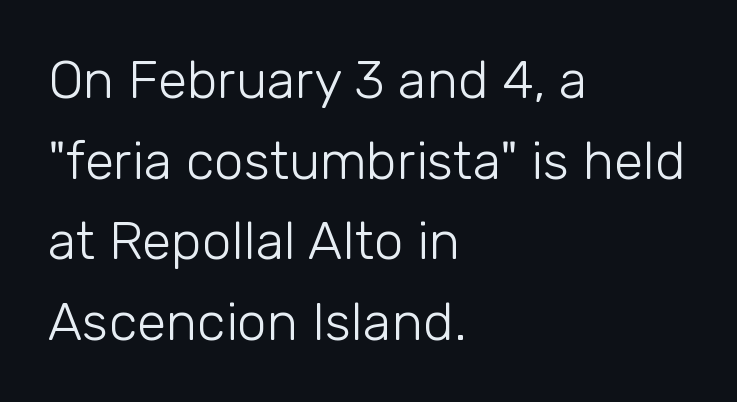
Q: Is the text bold? A: No.
Q: Is the text italic (slanted)? A: No, it is upright.
Q: Is the typeface a serif or a sans-serif typeface? A: Sans-serif.
Q: Is the text underlined? A: No.
Q: How is the paragraph aligned? A: Left-aligned.
Q: Is the spacing between letters normal or unusually wide? A: Normal.
Q: Is the spacing between lines tight, normal or loose? A: Normal.
Q: Width (condensed, normal, or wide)? A: Normal.
Q: Stroke contrast? A: Low.
Q: x-height? A: Medium.
Q: Monospaced? A: No.
